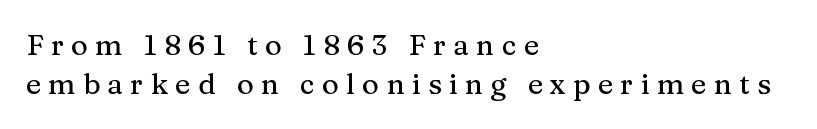
Between one letter and the next there's a generous, obvious gap. Yep, those are serifs on the letters. The rows are spaced the way most documents space them. Check under the words: just untouched page. This sample has the flowing, uneven cadence of proportional lettering. This sample is left-justified, so line endings fall wherever the words run out.
